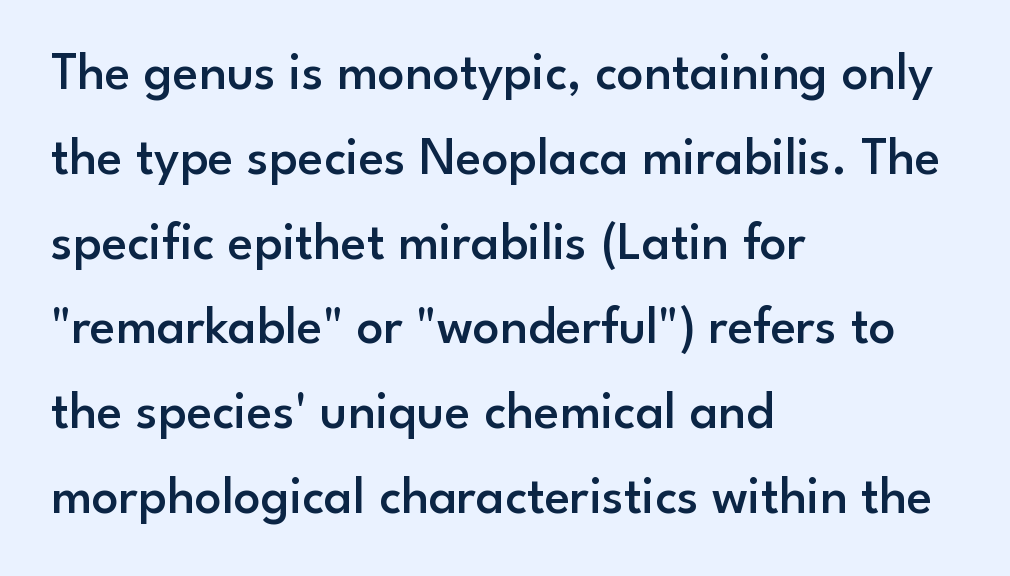
Line starts are locked; line ends wander. Weight: semibold (demi). Nope, no serifs anywhere on these letters. Do the letters lean? They stand straight. The block of text has a typical density, with ordinary space between rows.
